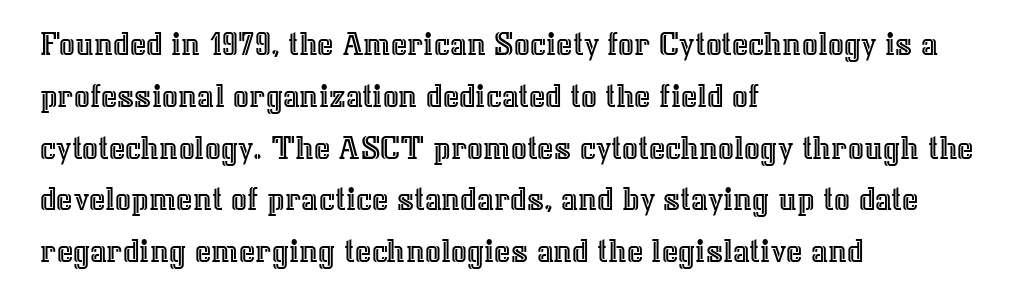
{"italic": "no", "width": "normal", "x_height": "medium", "monospaced": "no", "underline": "no", "align": "left", "line_spacing": "normal", "line_spacing_ratio": 1.48, "letter_spacing": "normal", "letter_spacing_em": 0.0, "glyph_px": 35}
